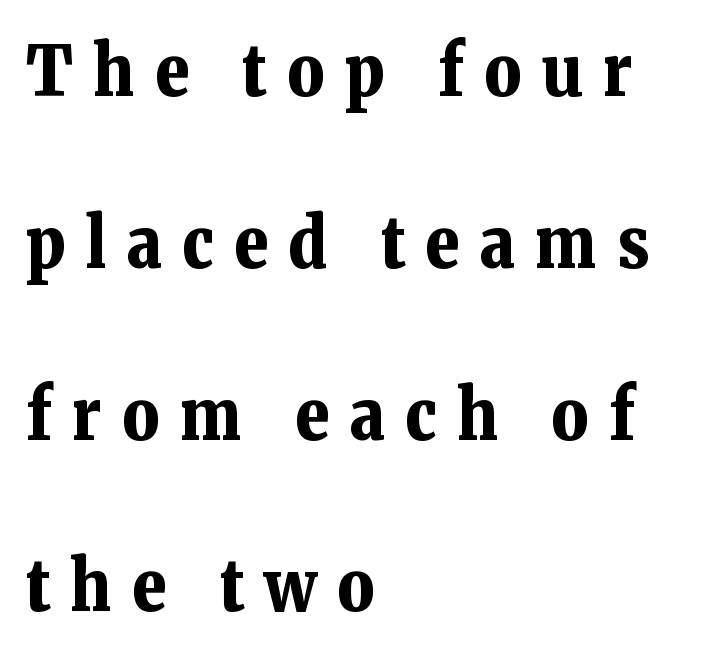
A typesetter would call this leading open, well beyond the default. The lettering stays uniformly vertical, giving the passage a roman look. In terms of weight, the rendering is a true, heavy bold. Students, note that the glyphs here are deliberately spaced far apart.
